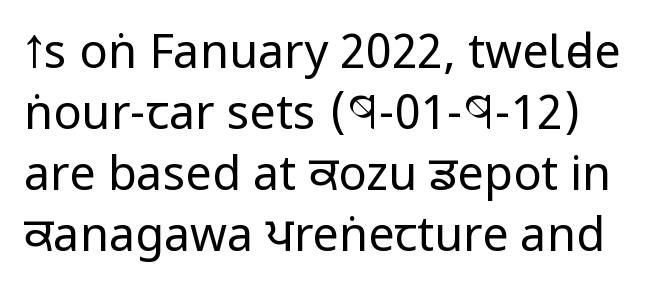
Q: Is the text bold? A: No.
Q: Is the text italic (slanted)? A: No, it is upright.
Q: Is the typeface a serif or a sans-serif typeface? A: Sans-serif.
Q: Is the text underlined? A: No.
Q: Is the spacing between letters normal or unusually wide? A: Normal.
Q: Is the spacing between lines tight, normal or loose? A: Normal.
Q: Width (condensed, normal, or wide)? A: Condensed.
Q: Stroke contrast? A: Low.
Q: x-height? A: Large.
Q: Monospaced? A: No.
